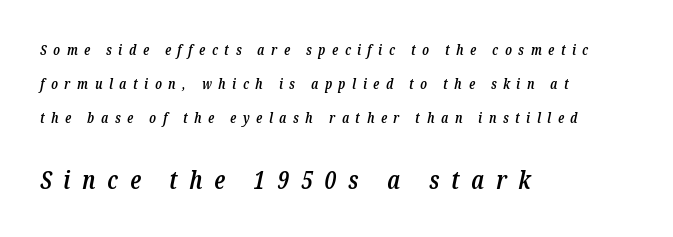
Q: Is the text bold? A: Semi-bold.
Q: Is the text italic (slanted)? A: Yes, it leans right by about 12 degrees.
Q: Is the text underlined? A: No.
Q: How is the paragraph aligned? A: Left-aligned.
Q: Is the spacing between letters normal or unusually wide? A: Unusually wide.
Q: Is the spacing between lines tight, normal or loose? A: Loose.
Q: Which block of text is set in a larger size, the first (top) or the second (bottom)? A: The second (bottom) one.
